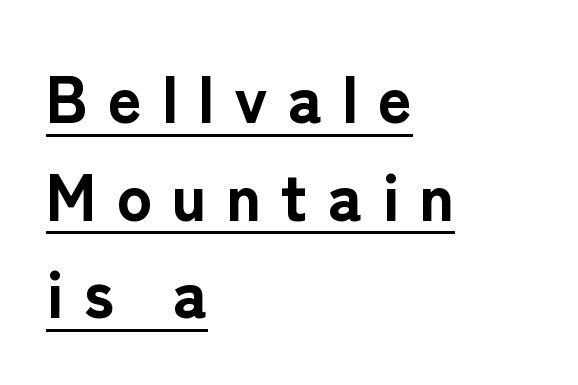
The image shows 66 px bold sans-serif type, upright; set left-aligned, normal line spacing (1.48x), unusually wide letter spacing (+0.3 em), underlined; low stroke contrast and a medium x-height.
